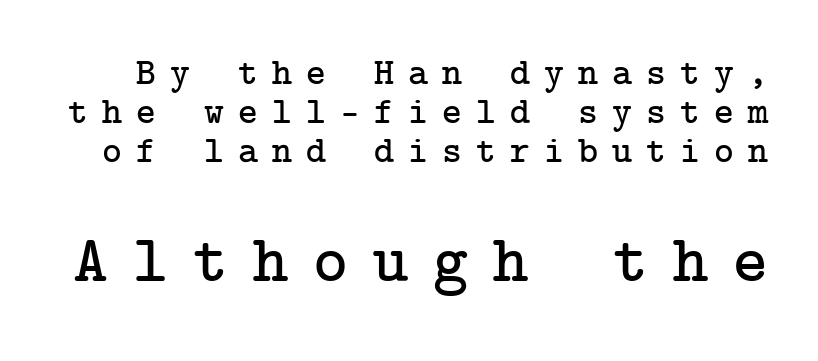
Q: Is the text italic (slanted)? A: No, it is upright.
Q: Is the typeface a serif or a sans-serif typeface? A: Serif.
Q: Is the text underlined? A: No.
Q: Is the spacing between letters normal or unusually wide? A: Unusually wide.
Q: Is the spacing between lines tight, normal or loose? A: Tight.
Q: Which block of text is set in a larger size, the first (top) or the second (bottom)? A: The second (bottom) one.
Q: Width (condensed, normal, or wide)? A: Normal.
Q: Stroke contrast? A: Low.
Q: x-height? A: Medium.
